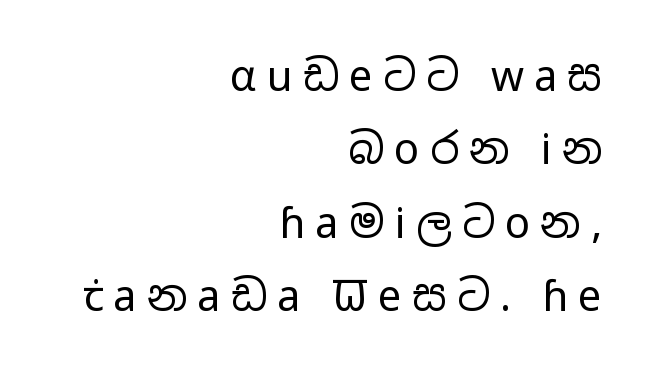
{"serif": "no", "italic": "no", "bold": "no", "weight": "regular", "width": "wide", "stroke_contrast": "low", "x_height": "medium", "monospaced": "no", "underline": "no", "align": "right", "line_spacing_ratio": 1.75, "letter_spacing": "wide", "letter_spacing_em": 0.24, "glyph_px": 42}
